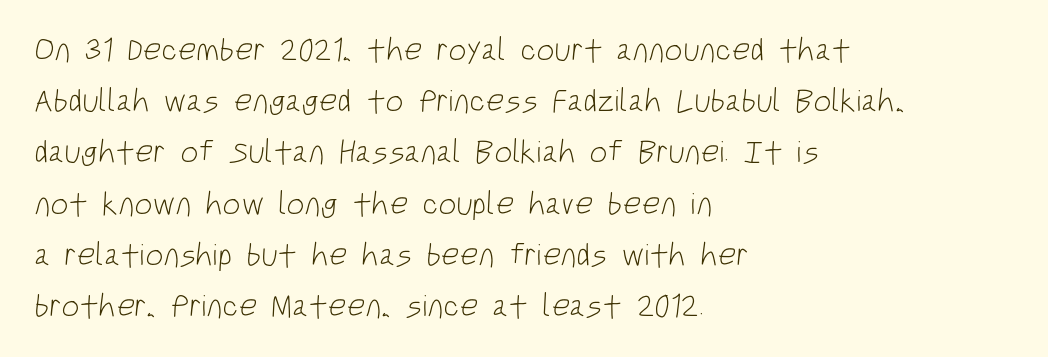
Q: Is the text bold? A: No.
Q: Is the typeface a serif or a sans-serif typeface? A: Sans-serif.
Q: Is the text underlined? A: No.
Q: How is the paragraph aligned? A: Left-aligned.
Q: Is the spacing between letters normal or unusually wide? A: Normal.
Q: Is the spacing between lines tight, normal or loose? A: Normal.
Q: Width (condensed, normal, or wide)? A: Condensed.
Q: Stroke contrast? A: Low.
Q: x-height? A: Large.
Q: Monospaced? A: No.
